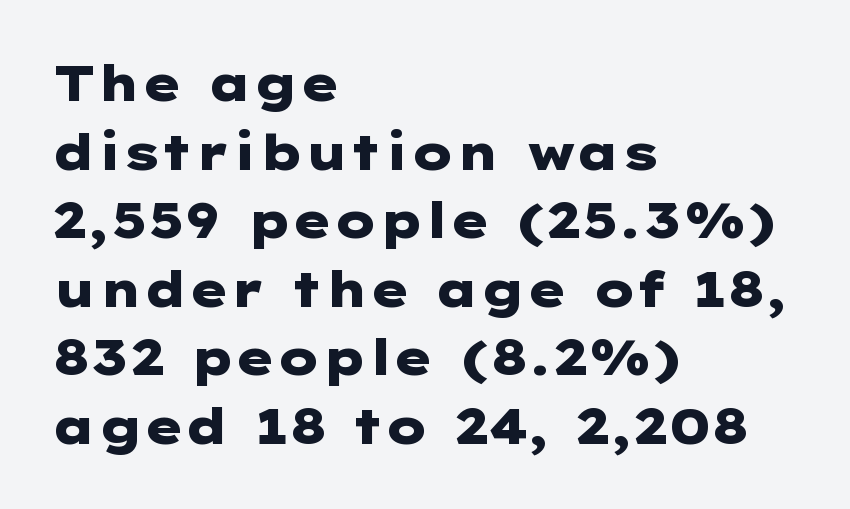
Q: Is the text bold? A: Yes.
Q: Is the text italic (slanted)? A: No, it is upright.
Q: Is the typeface a serif or a sans-serif typeface? A: Sans-serif.
Q: Is the text underlined? A: No.
Q: How is the paragraph aligned? A: Left-aligned.
Q: Is the spacing between letters normal or unusually wide? A: Normal.
Q: Is the spacing between lines tight, normal or loose? A: Normal.
Q: Width (condensed, normal, or wide)? A: Wide.
Q: Stroke contrast? A: Low.
Q: x-height? A: Medium.
